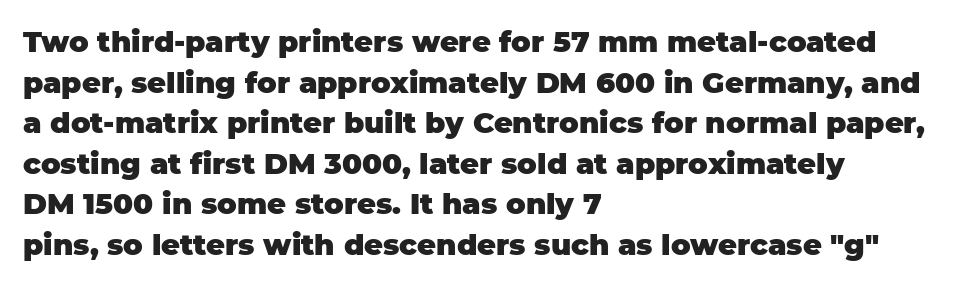
The typography opts for an upright posture over an oblique one. These lines are rendered in a variable-pitch font. Vertically, the passage feels balanced, rows spaced as you'd expect. No word sits above an underline. A classic flush-left, rag-right setting is used for this passage.
